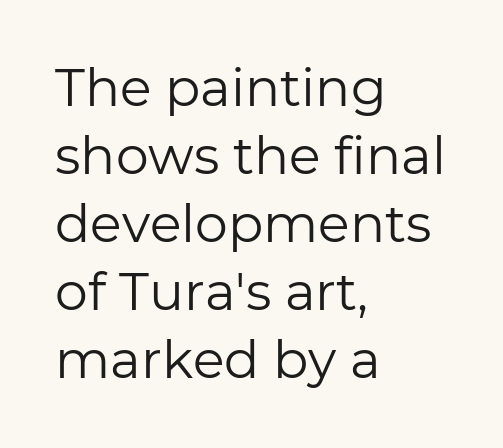
Q: Is the text bold? A: No.
Q: Is the text italic (slanted)? A: No, it is upright.
Q: Is the typeface a serif or a sans-serif typeface? A: Sans-serif.
Q: Is the text underlined? A: No.
Q: How is the paragraph aligned? A: Left-aligned.
Q: Is the spacing between letters normal or unusually wide? A: Normal.
Q: Is the spacing between lines tight, normal or loose? A: Normal.
Q: Width (condensed, normal, or wide)? A: Normal.
Q: Stroke contrast? A: Low.
Q: x-height? A: Medium.
Q: Monospaced? A: No.
